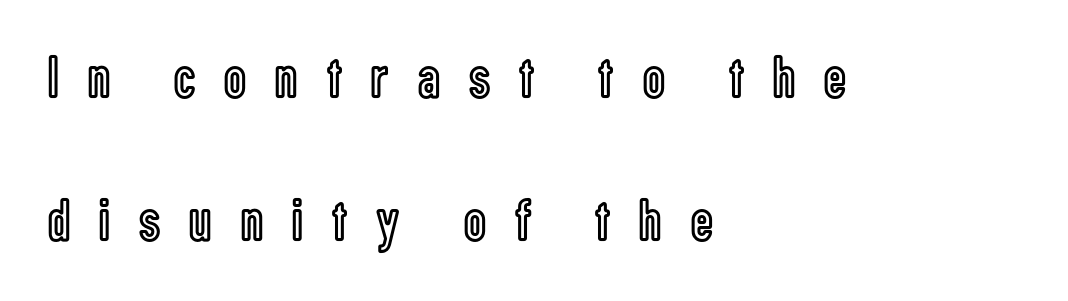
{"italic": "no", "width": "condensed", "x_height": "medium", "monospaced": "no", "underline": "no", "align": "left", "line_spacing": "loose", "line_spacing_ratio": 2.34, "letter_spacing": "wide", "letter_spacing_em": 0.48, "glyph_px": 61}
